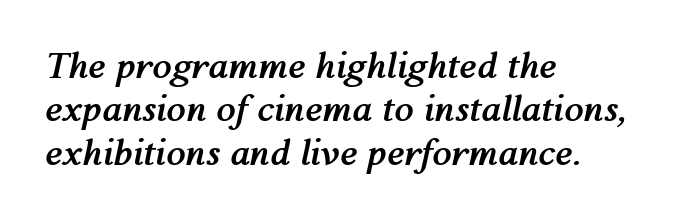
Q: Is the text bold? A: Yes.
Q: Is the text italic (slanted)? A: Yes, it leans right by about 12 degrees.
Q: Is the text underlined? A: No.
Q: How is the paragraph aligned? A: Left-aligned.
Q: Is the spacing between letters normal or unusually wide? A: Normal.
Q: Width (condensed, normal, or wide)? A: Normal.
Q: Stroke contrast? A: Medium.
Q: x-height? A: Medium.
Q: Monospaced? A: No.
